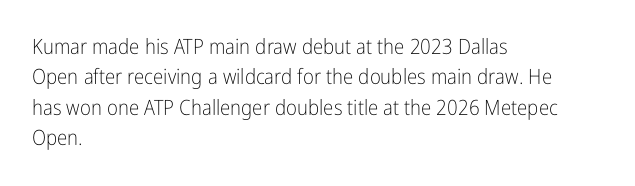
Q: Is the text bold? A: No.
Q: Is the text italic (slanted)? A: No, it is upright.
Q: Is the text underlined? A: No.
Q: How is the paragraph aligned? A: Left-aligned.
Q: Is the spacing between letters normal or unusually wide? A: Normal.
Q: Is the spacing between lines tight, normal or loose? A: Normal.
